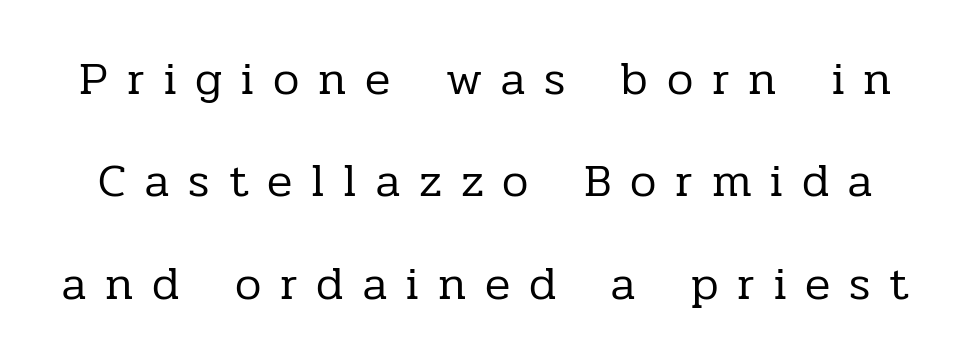
Descender tails drop into unmarked territory. The letters advance in unequal steps, a hallmark of proportional type. The passage shown stacks its lines with a broad gap. The face looks like a standard text weight, possibly lighter.
